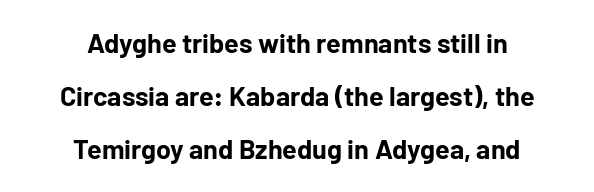
Q: Is the text bold? A: Yes.
Q: Is the text italic (slanted)? A: No, it is upright.
Q: Is the text underlined? A: No.
Q: How is the paragraph aligned? A: Centered.
Q: Is the spacing between letters normal or unusually wide? A: Normal.
Q: Is the spacing between lines tight, normal or loose? A: Loose.
